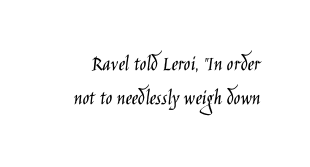
Q: Is the text bold? A: No.
Q: Is the text italic (slanted)? A: Yes.
Q: Is the text underlined? A: No.
Q: Is the spacing between letters normal or unusually wide? A: Normal.
Q: Is the spacing between lines tight, normal or loose? A: Normal.
